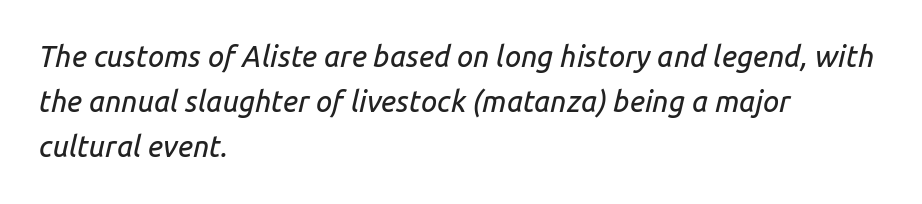
The image shows 29 px text type, italic (leaning right); set left-aligned, normal line spacing (1.55x), normal letter spacing, not underlined; low stroke contrast and a medium x-height.
